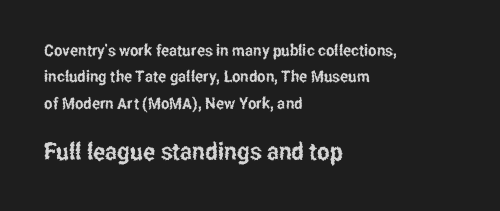
The image shows 24 px text type, upright; set left-aligned, normal line spacing (1.65x), normal letter spacing, not underlined; the second (bottom) block is 1.5x larger.
